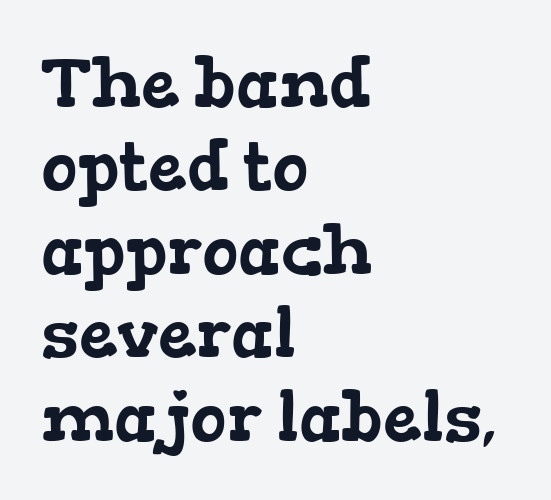
{"serif": "yes", "width": "wide", "stroke_contrast": "low", "x_height": "medium", "monospaced": "no", "underline": "no", "align": "left", "line_spacing_ratio": 1.21, "letter_spacing": "normal", "letter_spacing_em": 0.0, "glyph_px": 69}
